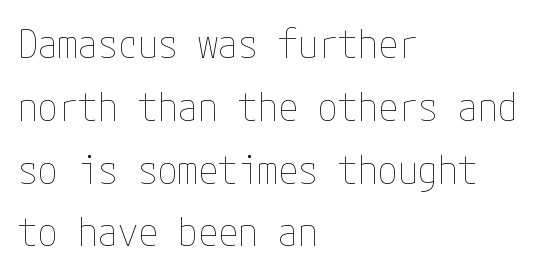
{"italic": "no", "bold": "no", "weight": "thin", "width": "condensed", "stroke_contrast": "low", "x_height": "medium", "underline": "no", "align": "left", "line_spacing": "normal", "line_spacing_ratio": 1.57, "letter_spacing": "normal", "letter_spacing_em": 0.0, "glyph_px": 40}
